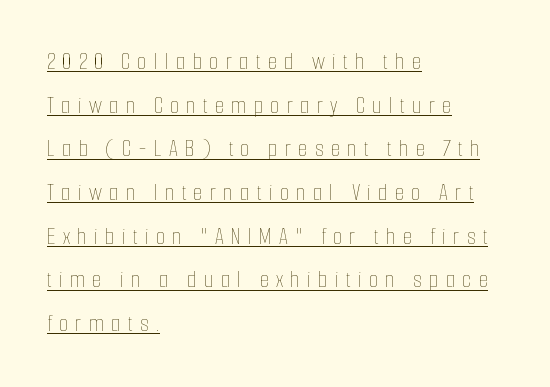
The image shows 24 px text type, upright; set left-aligned, line spacing 1.82x, unusually wide letter spacing (+0.3 em), underlined.
